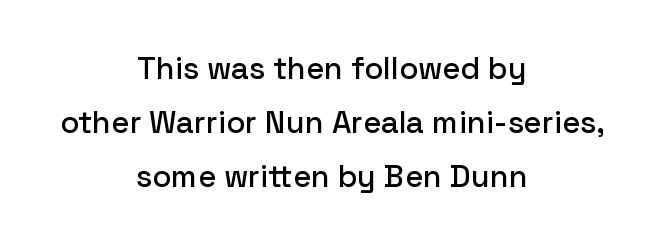
Think of a printed novel: that variable character pitch is what you see here. Does the copy run flush right? No — it is centered line by line. There is no visible air inserted between adjacent glyphs. Quick note: not italic, upright. A clean baseline with only descenders dipping below it.
